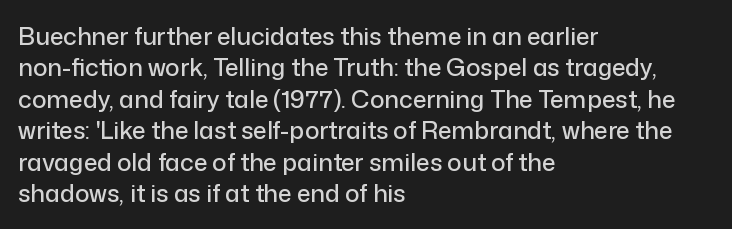
Q: Is the text italic (slanted)? A: No, it is upright.
Q: Is the text underlined? A: No.
Q: How is the paragraph aligned? A: Left-aligned.
Q: Is the spacing between letters normal or unusually wide? A: Normal.
Q: Is the spacing between lines tight, normal or loose? A: Normal.
